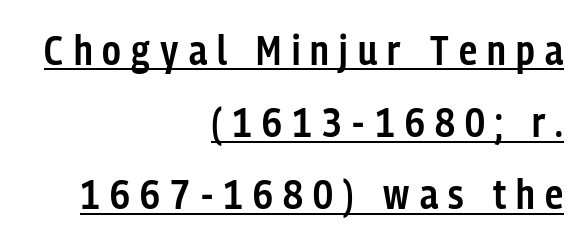
Q: Is the text bold? A: Semi-bold.
Q: Is the text italic (slanted)? A: No, it is upright.
Q: Is the typeface a serif or a sans-serif typeface? A: Sans-serif.
Q: Is the text underlined? A: Yes.
Q: How is the paragraph aligned? A: Right-aligned.
Q: Is the spacing between letters normal or unusually wide? A: Unusually wide.
Q: Width (condensed, normal, or wide)? A: Condensed.
Q: Stroke contrast? A: Low.
Q: x-height? A: Medium.
Q: Monospaced? A: No.
